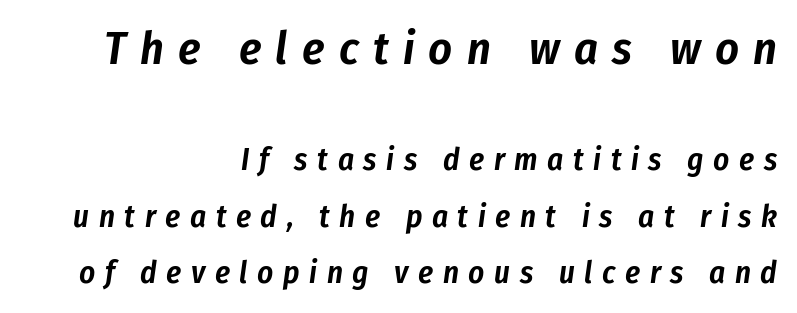
{"italic": "yes", "lean": "right", "slant_degrees": 8, "width": "condensed", "stroke_contrast": "low", "x_height": "medium", "monospaced": "no", "underline": "no", "align": "right", "line_spacing_ratio": 1.83, "letter_spacing": "wide", "letter_spacing_em": 0.31, "larger_block": "first", "size_ratio": 1.48, "glyph_px": 46}
